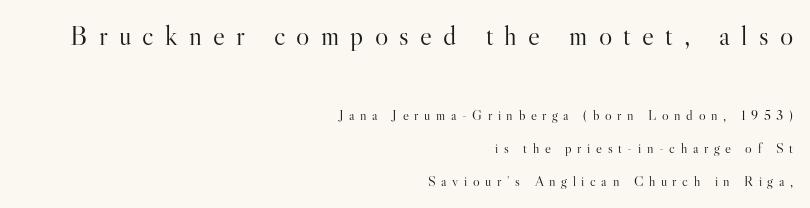
The image shows 28 px light serif type, upright; set right-aligned, loose line spacing (2.37x), unusually wide letter spacing (+0.4 em), not underlined; the first (top) block is 2.0x larger; high stroke contrast and a small x-height.
